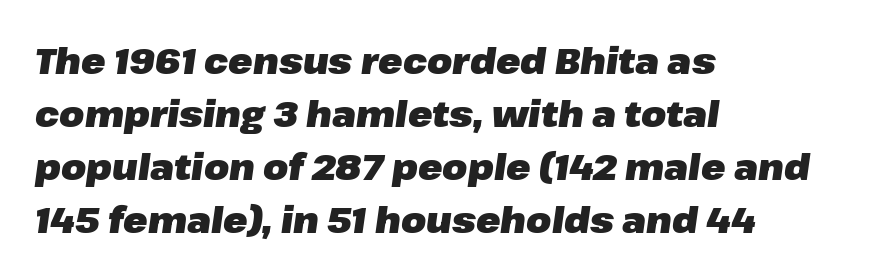
The image shows 36 px heavy type, italic (leaning right); set left-aligned, normal line spacing (1.47x), normal letter spacing, not underlined; low stroke contrast and a medium x-height.
